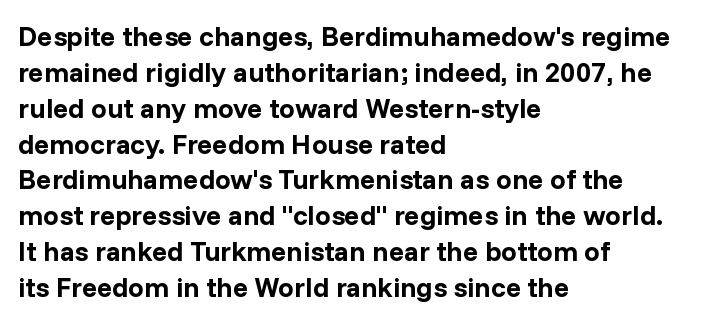
A student would call this left alignment; a typographer would say flush left, rag right. Caption: bold face, heavy strokes. Nope, not italic — everything's standing straight. Compared with typical paragraphs, the rows here are spaced about the same. Type style note: lacks serifs. Bare-footed words on every line.
